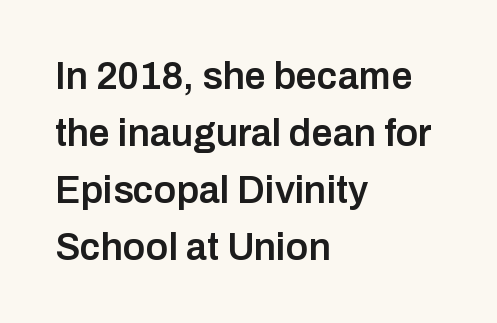
Q: Is the text bold? A: Semi-bold.
Q: Is the text italic (slanted)? A: No, it is upright.
Q: Is the typeface a serif or a sans-serif typeface? A: Sans-serif.
Q: Is the text underlined? A: No.
Q: How is the paragraph aligned? A: Left-aligned.
Q: Is the spacing between letters normal or unusually wide? A: Normal.
Q: Is the spacing between lines tight, normal or loose? A: Normal.
Q: Width (condensed, normal, or wide)? A: Normal.
Q: Stroke contrast? A: Low.
Q: x-height? A: Medium.
Q: Monospaced? A: No.
